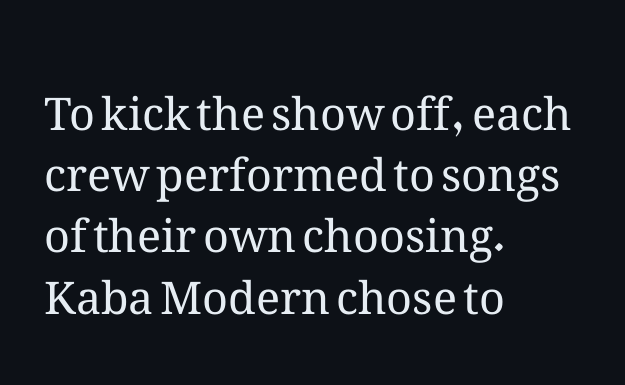
The image shows 45 px regular-weight type, upright; set left-aligned, normal line spacing (1.36x), normal letter spacing, not underlined; medium stroke contrast and a medium x-height.
